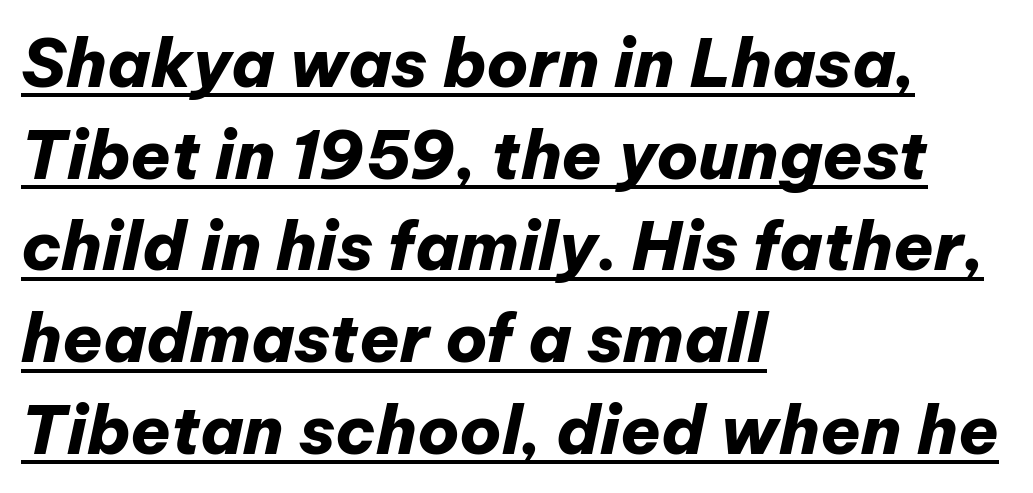
Q: Is the text bold? A: Yes.
Q: Is the text italic (slanted)? A: Yes, it leans right by about 12 degrees.
Q: Is the text underlined? A: Yes.
Q: How is the paragraph aligned? A: Left-aligned.
Q: Is the spacing between letters normal or unusually wide? A: Normal.
Q: Is the spacing between lines tight, normal or loose? A: Normal.
Q: Width (condensed, normal, or wide)? A: Normal.
Q: Stroke contrast? A: Low.
Q: x-height? A: Medium.
Q: Monospaced? A: No.
